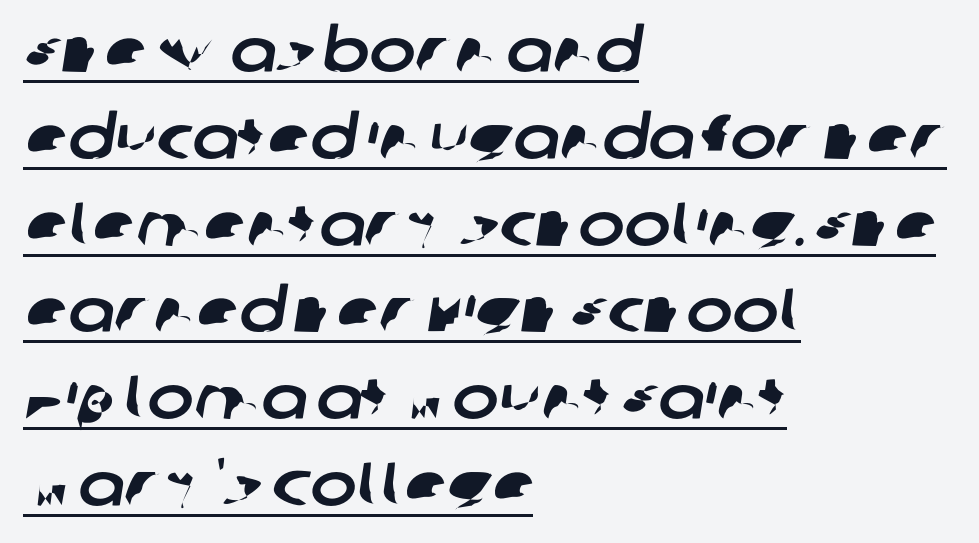
Q: Is the typeface a serif or a sans-serif typeface? A: Sans-serif.
Q: Is the text underlined? A: Yes.
Q: How is the paragraph aligned? A: Left-aligned.
Q: Is the spacing between letters normal or unusually wide? A: Normal.
Q: Is the spacing between lines tight, normal or loose? A: Normal.
Q: Width (condensed, normal, or wide)? A: Normal.
Q: Stroke contrast? A: Low.
Q: x-height? A: Large.
Q: Monospaced? A: No.
